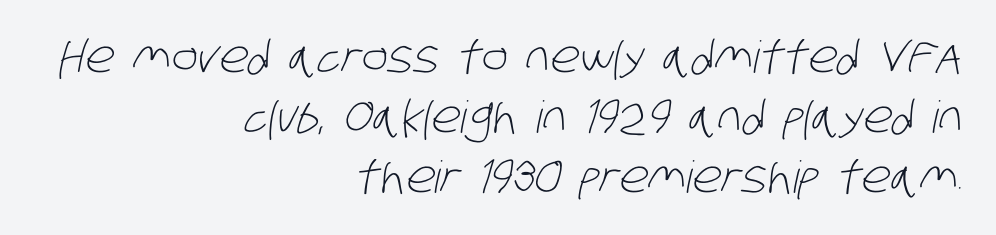
The image shows 44 px light, condensed sans-serif type; set right-aligned, normal line spacing (1.36x), normal letter spacing, not underlined; low stroke contrast and a large x-height.
